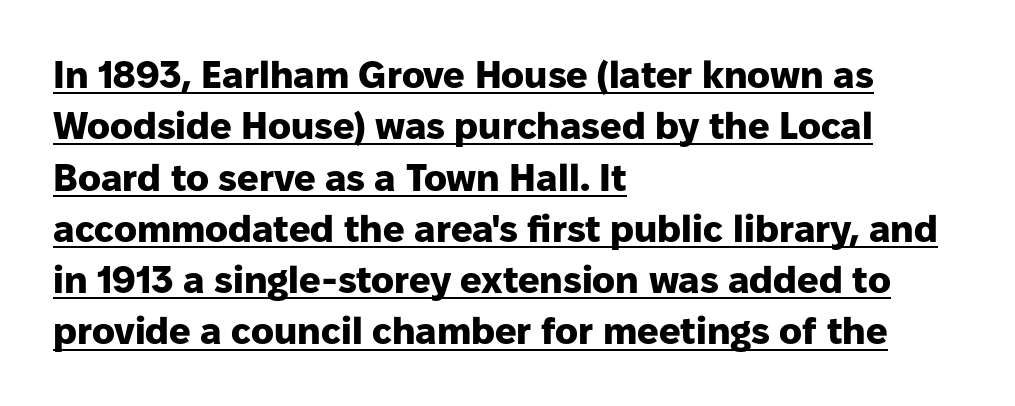
Q: Is the text bold? A: Yes.
Q: Is the text italic (slanted)? A: No, it is upright.
Q: Is the typeface a serif or a sans-serif typeface? A: Sans-serif.
Q: Is the text underlined? A: Yes.
Q: How is the paragraph aligned? A: Left-aligned.
Q: Is the spacing between letters normal or unusually wide? A: Normal.
Q: Is the spacing between lines tight, normal or loose? A: Normal.
Q: Width (condensed, normal, or wide)? A: Normal.
Q: Stroke contrast? A: Low.
Q: x-height? A: Medium.
Q: Monospaced? A: No.
